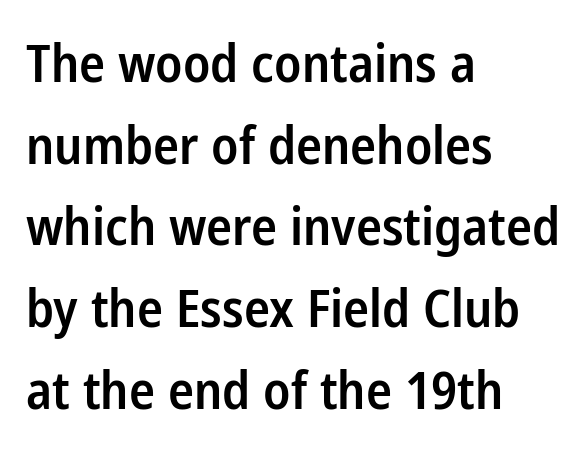
Q: Is the text bold? A: Semi-bold.
Q: Is the text italic (slanted)? A: No, it is upright.
Q: Is the typeface a serif or a sans-serif typeface? A: Sans-serif.
Q: Is the text underlined? A: No.
Q: How is the paragraph aligned? A: Left-aligned.
Q: Is the spacing between letters normal or unusually wide? A: Normal.
Q: Is the spacing between lines tight, normal or loose? A: Normal.
Q: Width (condensed, normal, or wide)? A: Condensed.
Q: Stroke contrast? A: Low.
Q: x-height? A: Medium.
Q: Monospaced? A: No.
